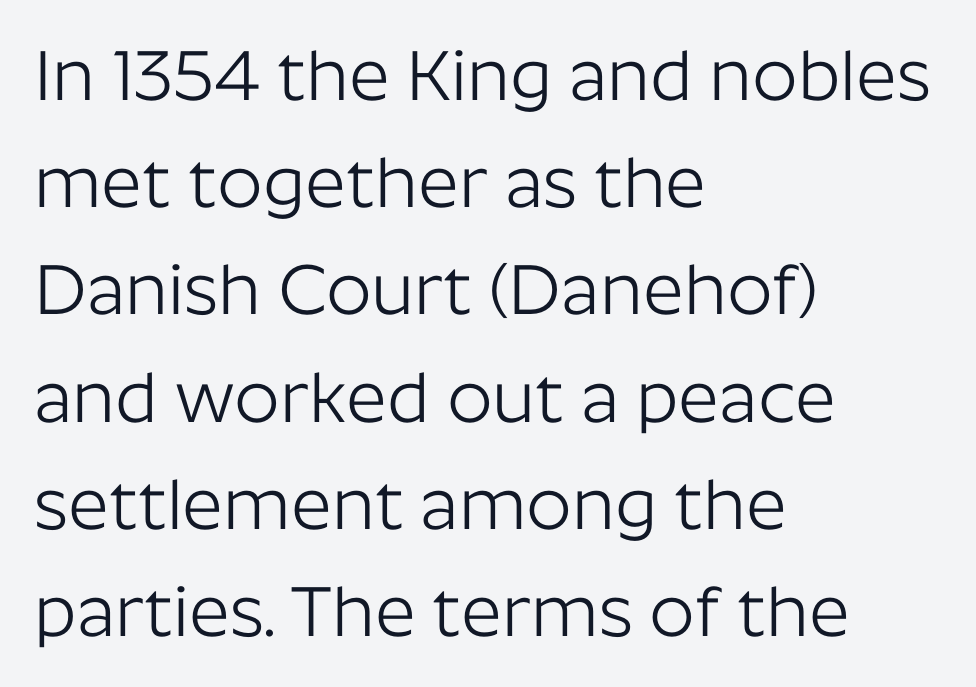
The image shows 71 px light sans-serif type, upright; set left-aligned, normal line spacing (1.51x), normal letter spacing, not underlined; low stroke contrast and a medium x-height.
